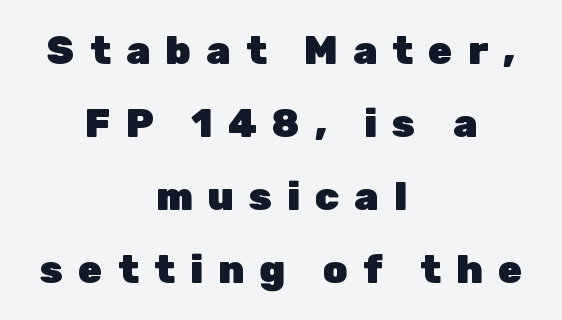
The image shows 39 px heavy sans-serif type, upright; set centered, line spacing 1.87x, unusually wide letter spacing (+0.39 em), not underlined; low stroke contrast and a medium x-height.
